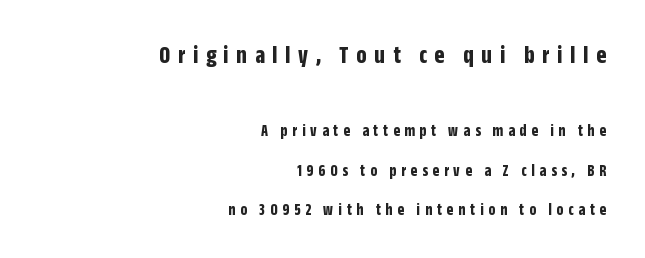
{"italic": "no", "bold": "yes", "underline": "no", "align": "right", "line_spacing": "loose", "line_spacing_ratio": 2.32, "letter_spacing": "wide", "letter_spacing_em": 0.29, "larger_block": "first", "size_ratio": 1.53, "glyph_px": 26}
